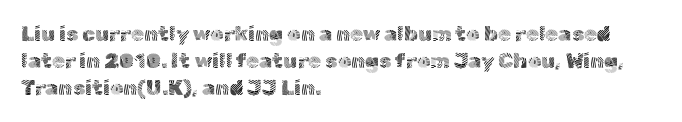
These lines keep a tight, regular rhythm from letter to letter. The rows are spaced the way most documents space them. Nothing heavy about these letters — not bold at all. A roman cut, with each character standing at attention. Check under the words: just untouched page. All the whitespace from short lines collects on the right.
